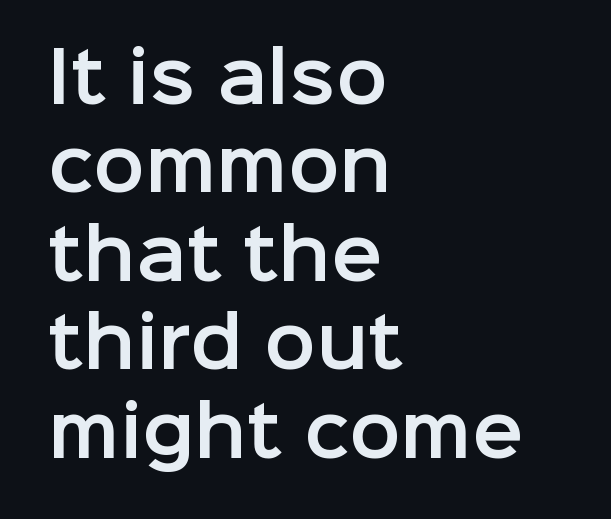
{"serif": "no", "italic": "no", "width": "normal", "stroke_contrast": "low", "x_height": "medium", "monospaced": "no", "underline": "no", "align": "left", "line_spacing": "normal", "line_spacing_ratio": 1.3, "letter_spacing": "normal", "letter_spacing_em": 0.0, "glyph_px": 68}
